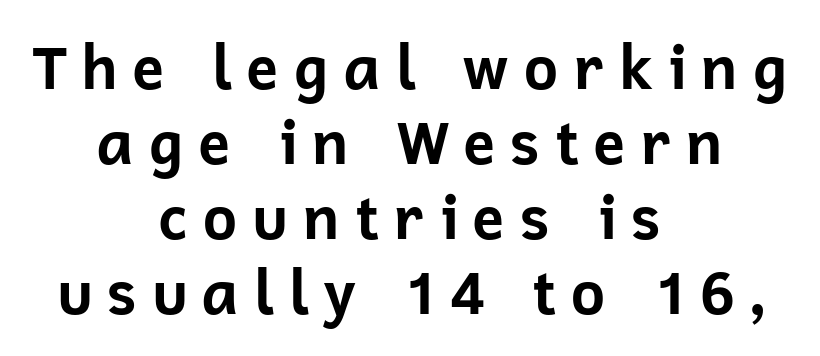
Nope, not italic — everything's standing straight. You could only call the tracking loose — the letters float apart. Looks like regular typesetting: each glyph gets only the width it needs. A sans-serif font was chosen for this passage. Descender tails drop into unmarked territory.
